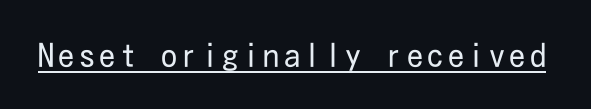
{"serif": "no", "italic": "no", "bold": "no", "weight": "regular", "width": "condensed", "stroke_contrast": "low", "x_height": "medium", "underline": "yes", "glyph_px": 32}
